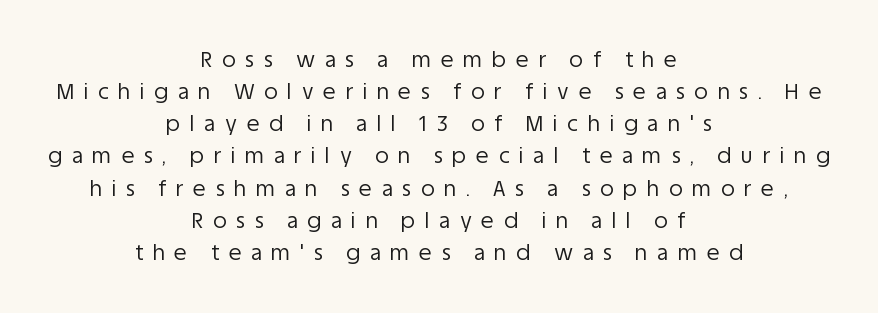
Q: Is the text bold? A: No.
Q: Is the text italic (slanted)? A: No, it is upright.
Q: Is the text underlined? A: No.
Q: How is the paragraph aligned? A: Centered.
Q: Is the spacing between letters normal or unusually wide? A: Unusually wide.
Q: Is the spacing between lines tight, normal or loose? A: Normal.
